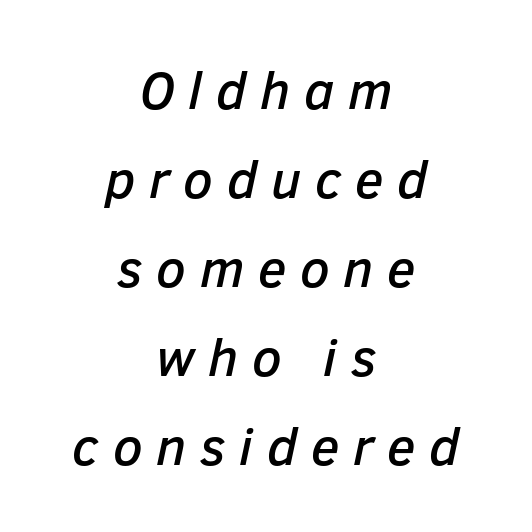
Q: Is the text italic (slanted)? A: Yes, it leans right by about 12 degrees.
Q: Is the text underlined? A: No.
Q: How is the paragraph aligned? A: Centered.
Q: Is the spacing between letters normal or unusually wide? A: Unusually wide.
Q: Is the spacing between lines tight, normal or loose? A: Normal.
Q: Width (condensed, normal, or wide)? A: Normal.
Q: Stroke contrast? A: Low.
Q: x-height? A: Medium.
Q: Monospaced? A: No.
